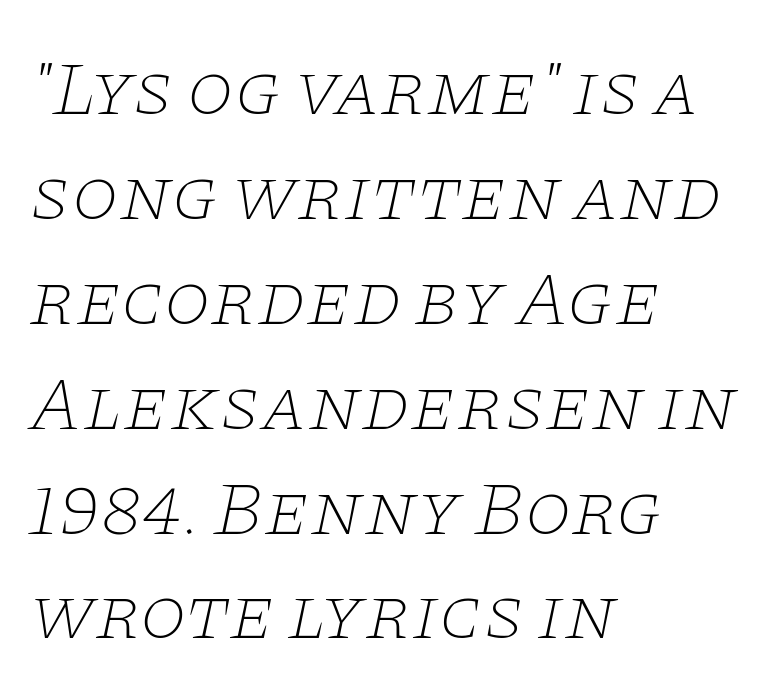
Leading matches the norm, producing a regular column. You could call the tracking neutral — neither tight nor loose. Italic: yes, the glyphs are oblique. On a weight scale, this lands at 450 or below.
